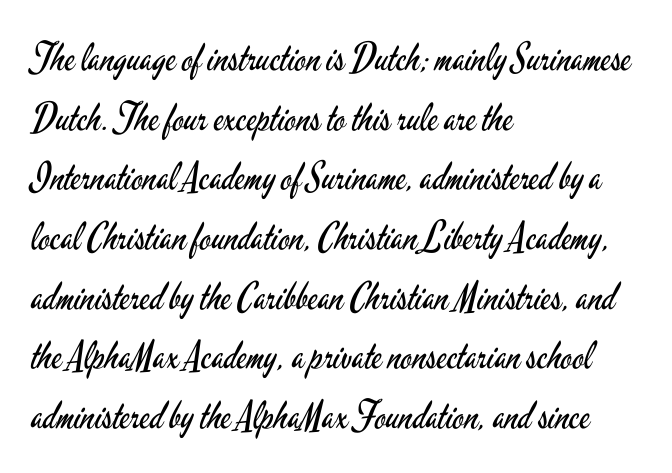
Each new line begins a customary step beneath the previous one. Stems and bowls with no extra thickness — not bold. A typesetter would call this zero additional tracking. A typesetter would call this proportional, since set widths differ per character. Typeset ragged right — the left edge is the straight one. Unmarked baselines from the first word to the last.
